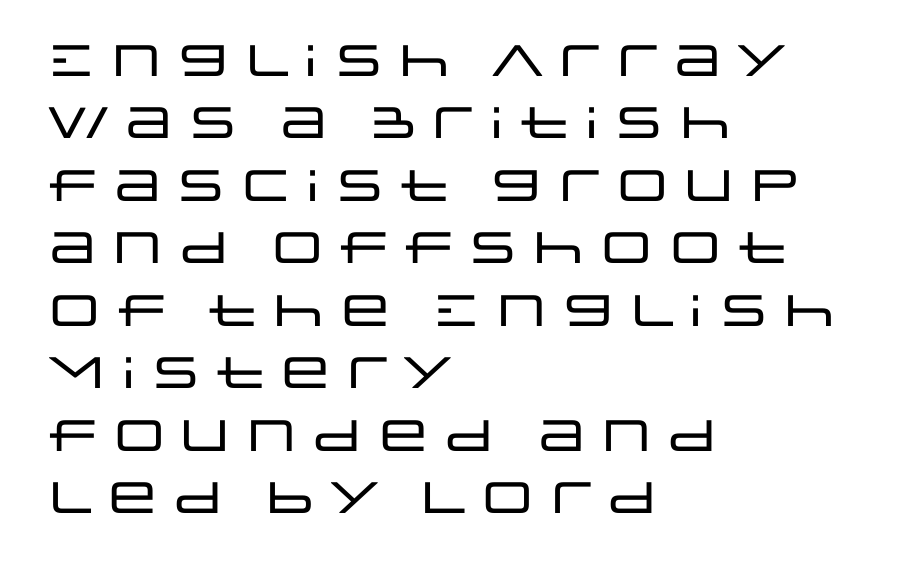
The image shows 44 px wide sans-serif type, upright; set left-aligned, normal line spacing (1.42x), normal letter spacing, not underlined; low stroke contrast and a large x-height.
